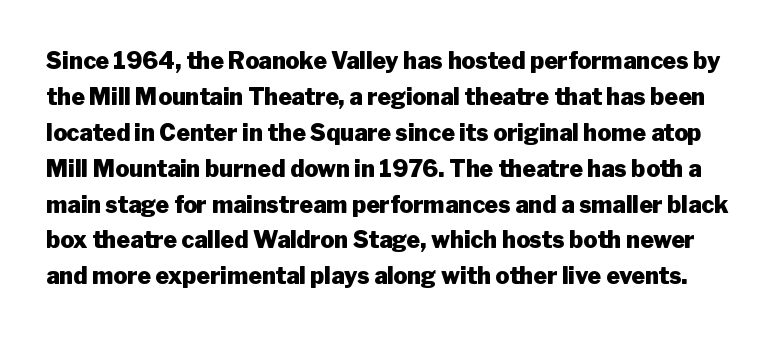
The foot of each line stays bare and open. Designer's note — italics off, roman on. Heavy-handed strokes throughout: this text is bold. Whoever set this chose a conventional vertical rhythm. How are the letters spaced? Ordinarily, with no added tracking.
